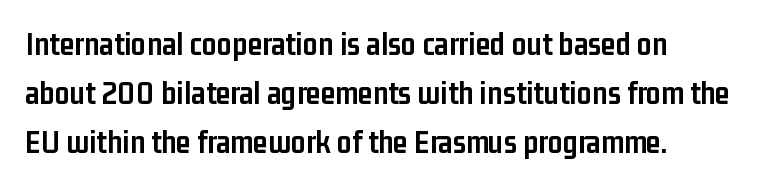
Any mark beneath the type? The region is blank. This sample is left-justified, so line endings fall wherever the words run out. The designer went with a sans here, leaving each stem footless. Vertically, the passage feels balanced, rows spaced as you'd expect. The letters advance in unequal steps, a hallmark of proportional type. Tracking value appears to be zero — textbook default spacing.
